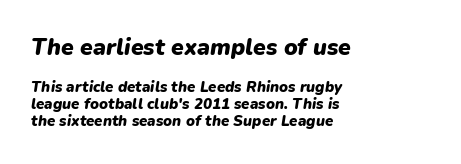
{"italic": "yes", "lean": "right", "slant_degrees": 9, "bold": "yes", "underline": "no", "align": "left", "line_spacing": "tight", "line_spacing_ratio": 1.15, "letter_spacing": "normal", "letter_spacing_em": 0.0, "larger_block": "first", "size_ratio": 1.53, "glyph_px": 23}
